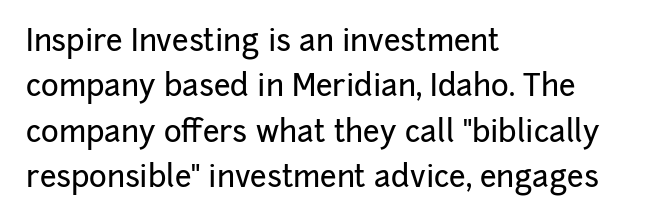
Q: Is the text italic (slanted)? A: No, it is upright.
Q: Is the typeface a serif or a sans-serif typeface? A: Sans-serif.
Q: Is the text underlined? A: No.
Q: How is the paragraph aligned? A: Left-aligned.
Q: Is the spacing between letters normal or unusually wide? A: Normal.
Q: Is the spacing between lines tight, normal or loose? A: Normal.
Q: Width (condensed, normal, or wide)? A: Normal.
Q: Stroke contrast? A: Low.
Q: x-height? A: Medium.
Q: Monospaced? A: No.
